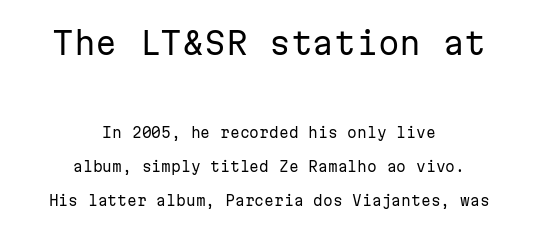
The image shows 31 px regular-weight sans-serif type, upright, monospaced; set centered, loose line spacing (2.42x), normal letter spacing, not underlined; the first (top) block is 2.21x larger; low stroke contrast and a medium x-height.
